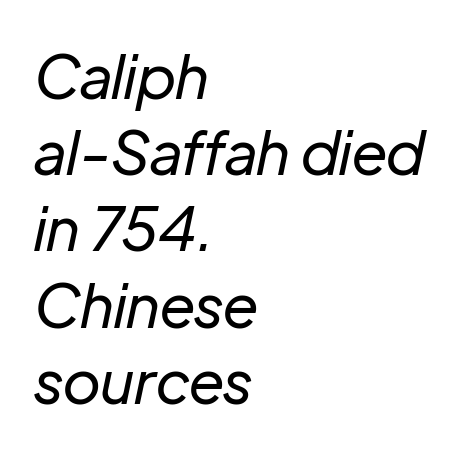
{"italic": "yes", "lean": "right", "slant_degrees": 12, "bold": "no", "weight": "regular", "width": "normal", "stroke_contrast": "low", "x_height": "medium", "monospaced": "no", "underline": "no", "align": "left", "line_spacing": "normal", "line_spacing_ratio": 1.27, "letter_spacing": "normal", "letter_spacing_em": 0.0, "glyph_px": 60}
